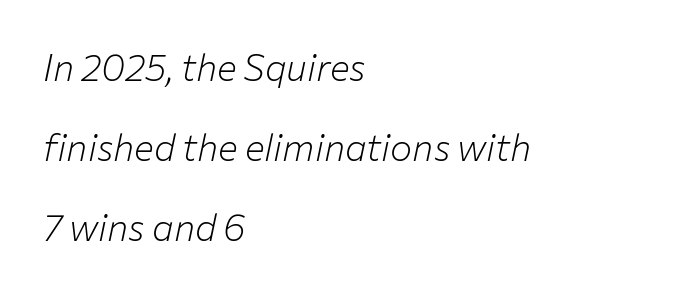
Q: Is the text bold? A: No.
Q: Is the text italic (slanted)? A: Yes, it leans right by about 12 degrees.
Q: Is the text underlined? A: No.
Q: How is the paragraph aligned? A: Left-aligned.
Q: Is the spacing between letters normal or unusually wide? A: Normal.
Q: Is the spacing between lines tight, normal or loose? A: Loose.
Q: Width (condensed, normal, or wide)? A: Normal.
Q: Stroke contrast? A: Low.
Q: x-height? A: Medium.
Q: Monospaced? A: No.
